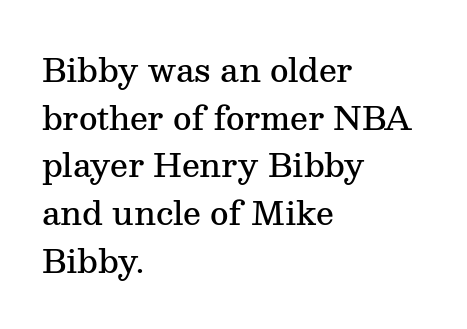
The image shows 32 px semibold serif type, upright; set left-aligned, normal line spacing (1.49x), normal letter spacing, not underlined; medium stroke contrast and a medium x-height.
